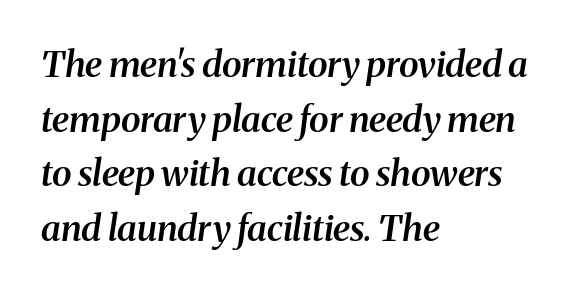
In terms of letterspacing, this is plain default setting. These lines sit exactly where default settings would place them. Rendered with sloped, italic letterforms. The passage shown is typeset with a serif family. Rule under the text: the space is simply empty. All the whitespace from short lines collects on the right.
